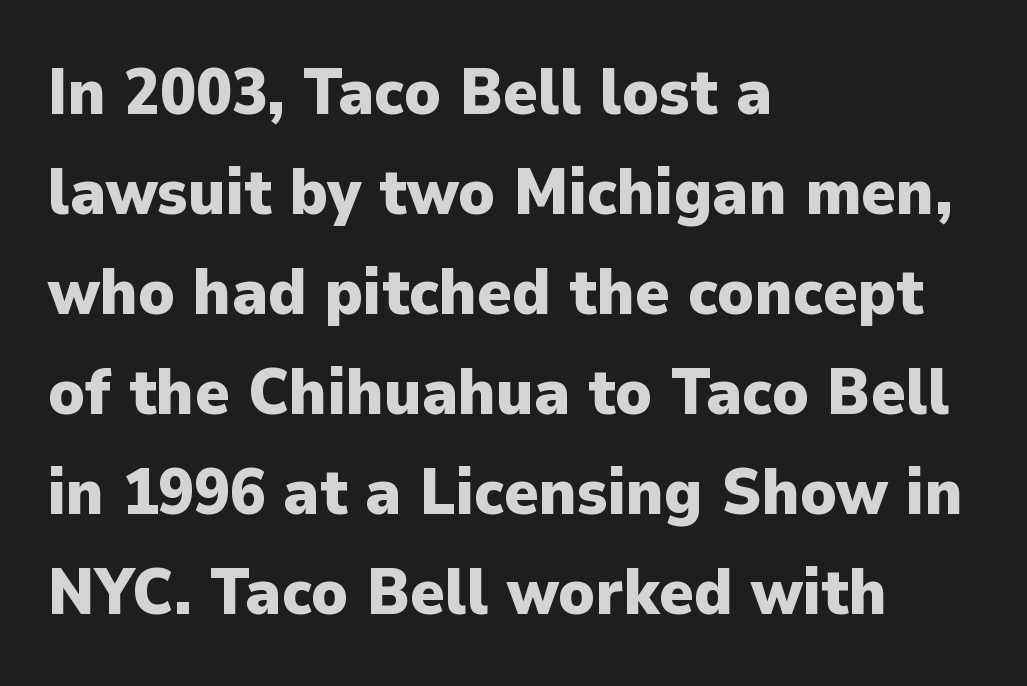
The image shows 65 px heavy sans-serif type, upright; set left-aligned, normal line spacing (1.54x), normal letter spacing, not underlined; low stroke contrast and a medium x-height.
